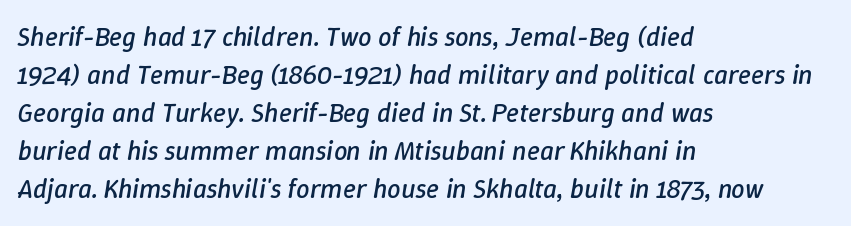
The specimen reads as italic at a glance. Successive baselines arrive at the customary interval. Nothing heavy about these letters — not bold at all. Any mark beneath the type? The region is blank. This rendering uses left alignment, leaving the right contour irregular. The rendering keeps characters at their native spacing.
